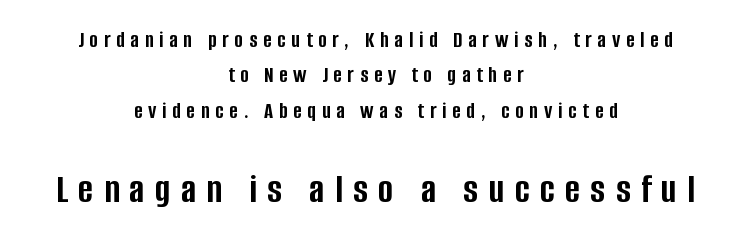
The image shows 41 px semibold, condensed sans-serif type, upright; set centered, normal line spacing (1.54x), unusually wide letter spacing (+0.25 em), not underlined; the second (bottom) block is 1.78x larger; low stroke contrast and a large x-height.
